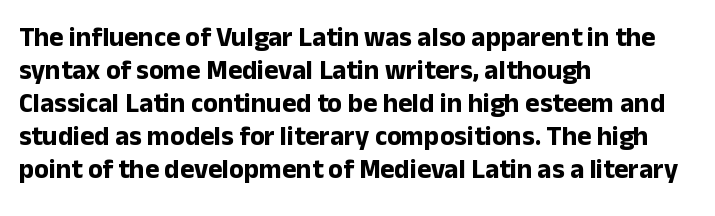
Q: Is the text bold? A: Yes.
Q: Is the text italic (slanted)? A: No, it is upright.
Q: Is the text underlined? A: No.
Q: How is the paragraph aligned? A: Left-aligned.
Q: Is the spacing between letters normal or unusually wide? A: Normal.
